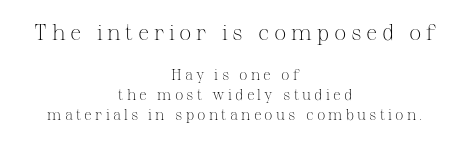
Italic: no, the glyphs are upright roman. Vertical spacing — default. Just letters on the line, the space beneath them empty. Horizontal alignment here is central, giving a formal, balanced look. A quiet, ordinary-to-light weight characterises the typeface.
